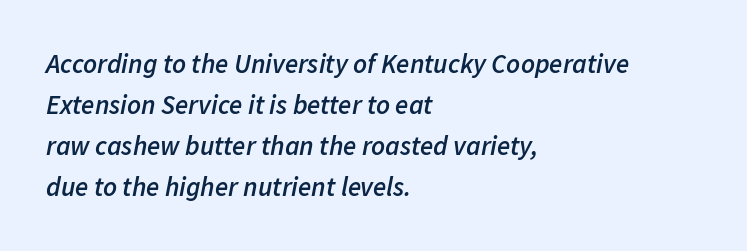
{"italic": "yes", "lean": "right", "slant_degrees": 11, "bold": "semi", "underline": "no", "align": "left", "line_spacing": "normal", "line_spacing_ratio": 1.52, "letter_spacing": "normal", "letter_spacing_em": 0.0, "glyph_px": 27}
